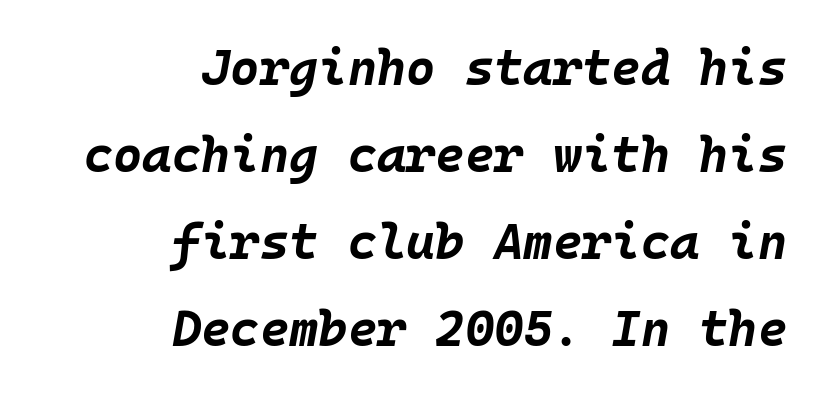
Would a proofreader flag this as italicized? Yes. The rag falls on the left side of this text block. Think of a typewriter: that constant character pitch is what you see here. The passage shown has conventional tracking throughout. The passage shown is not underscored anywhere. What weight is shown? A full bold with thick strokes.
